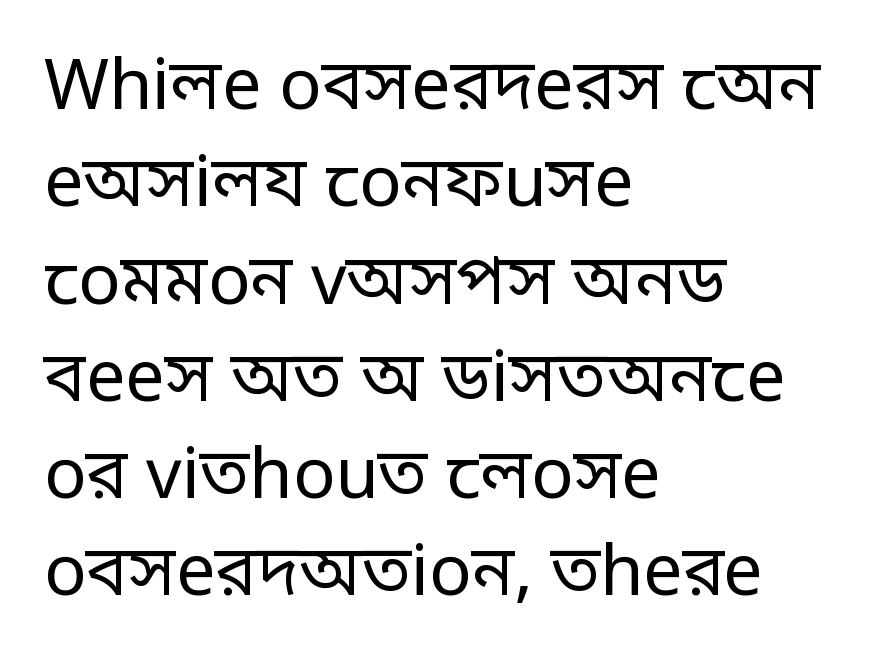
{"serif": "no", "italic": "no", "bold": "no", "weight": "regular", "width": "condensed", "stroke_contrast": "low", "monospaced": "no", "underline": "no", "align": "left", "line_spacing": "normal", "line_spacing_ratio": 1.39, "letter_spacing": "normal", "letter_spacing_em": 0.0, "glyph_px": 70}
